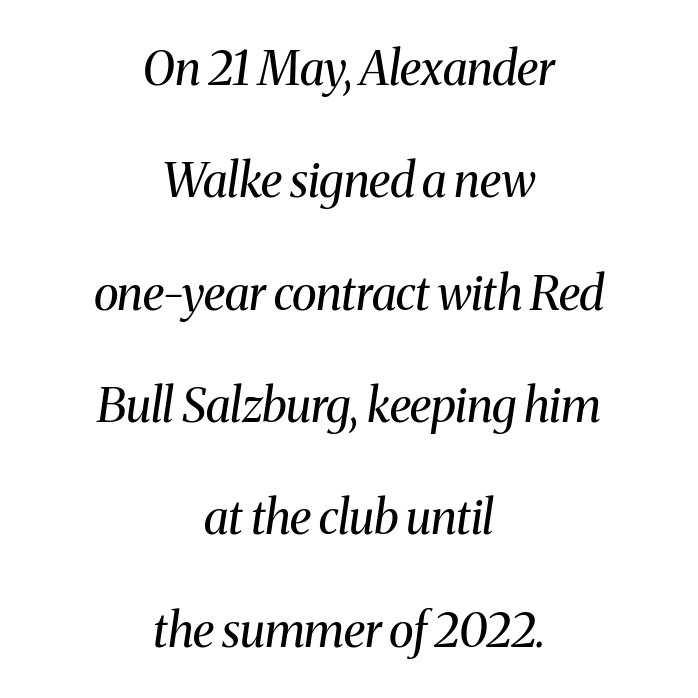
{"serif": "yes", "italic": "yes", "lean": "right", "slant_degrees": 8, "bold": "no", "weight": "regular", "width": "normal", "stroke_contrast": "medium", "x_height": "medium", "monospaced": "no", "underline": "no", "align": "center", "line_spacing": "loose", "line_spacing_ratio": 2.39, "letter_spacing": "normal", "letter_spacing_em": 0.0, "glyph_px": 47}
